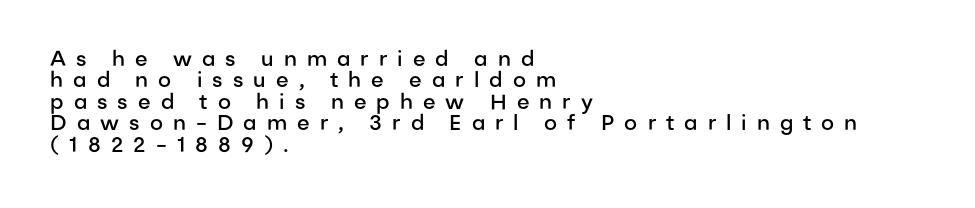
Honestly, there is no underline to notice here at all. Notice how the stems are strictly vertical — no italics here. Each word looks stretched out because of the extra space between its letters. Is the type bold? Partly — it's a semibold, heavier than regular but not fully bold. Very little white space separates one row of letters from the next. Horizontal alignment here is leftward, the default for most running prose.
